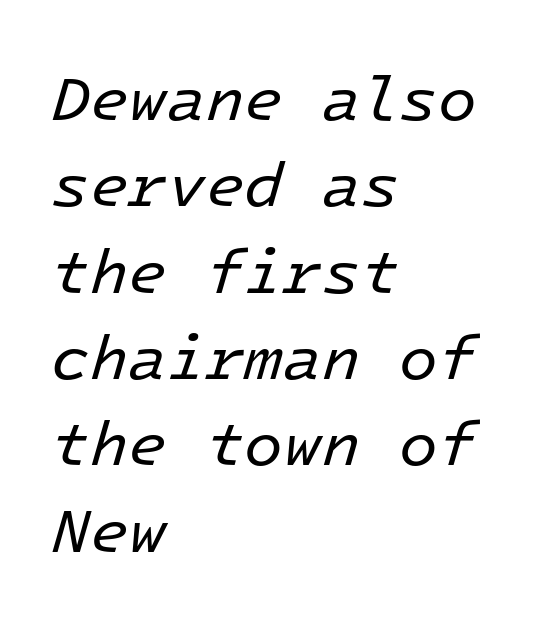
The image shows 63 px regular-weight type, italic (leaning right), monospaced; set left-aligned, normal line spacing (1.37x), normal letter spacing, not underlined; low stroke contrast and a medium x-height.
